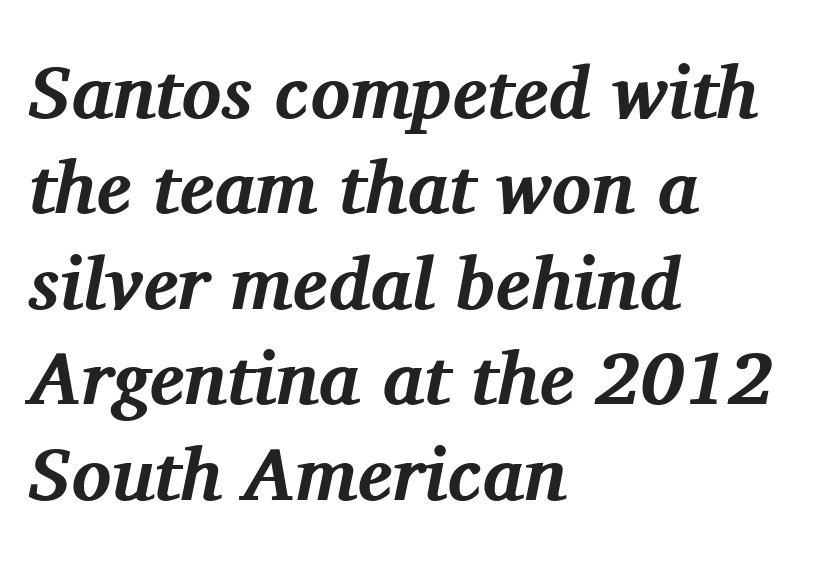
Serifs: yes, visible at the terminals of the letterforms. An italicized treatment has been applied to the whole sample. Nobody drew a line under any word here. Each word holds together tightly as a unit, with standard inter-letter gaps. Varying glyph widths throughout — classic text-font behaviour.
